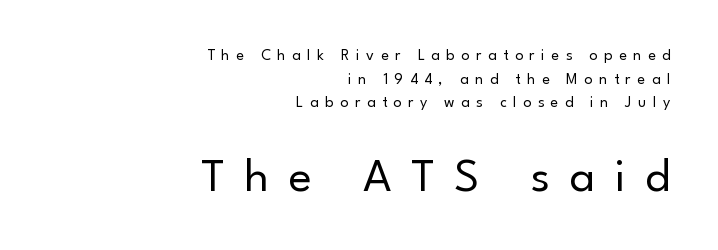
{"serif": "no", "italic": "no", "bold": "no", "weight": "regular", "width": "normal", "stroke_contrast": "low", "x_height": "small", "monospaced": "no", "underline": "no", "align": "right", "line_spacing": "normal", "line_spacing_ratio": 1.47, "letter_spacing": "wide", "letter_spacing_em": 0.41, "larger_block": "second", "size_ratio": 3.0, "glyph_px": 48}
